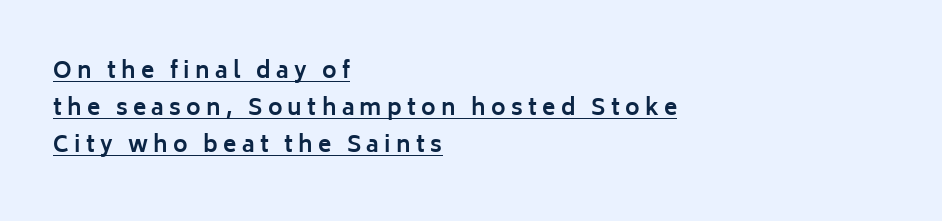
Q: Is the text bold? A: Yes.
Q: Is the text italic (slanted)? A: No, it is upright.
Q: Is the text underlined? A: Yes.
Q: How is the paragraph aligned? A: Left-aligned.
Q: Is the spacing between letters normal or unusually wide? A: Unusually wide.
Q: Is the spacing between lines tight, normal or loose? A: Normal.
